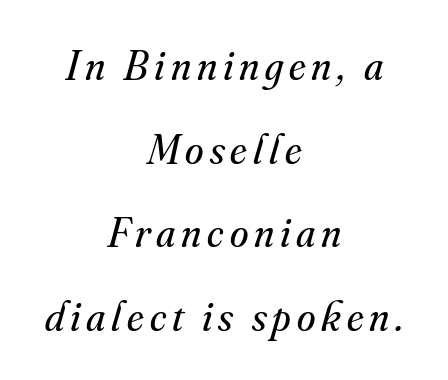
The image shows 42 px regular-weight serif type, italic (leaning right); set centered, loose line spacing (1.99x), not underlined; medium stroke contrast and a small x-height.
